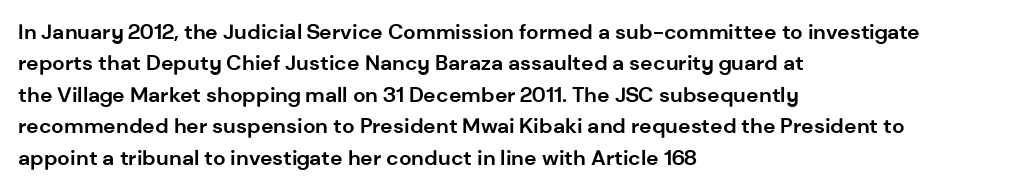
The image shows 21 px bold type, upright; set left-aligned, normal line spacing (1.5x), normal letter spacing, not underlined.
